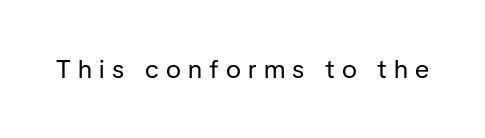
{"italic": "no", "bold": "no", "underline": "no", "letter_spacing": "wide", "letter_spacing_em": 0.28, "glyph_px": 26}
